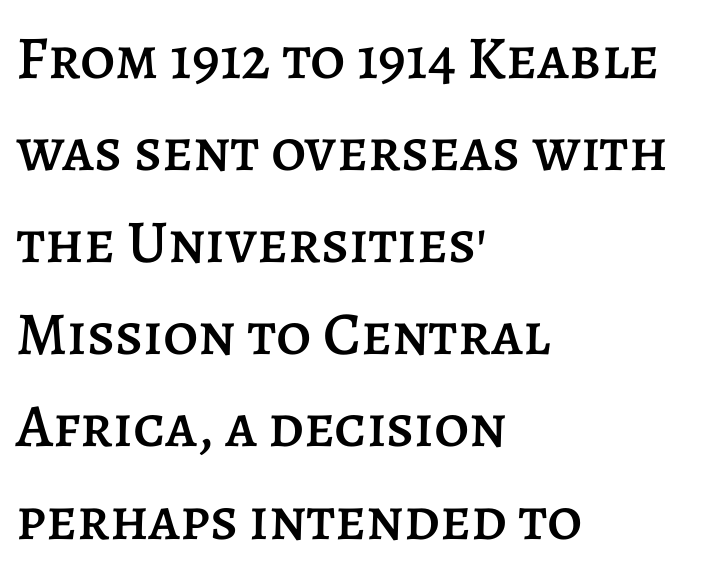
{"italic": "no", "width": "normal", "stroke_contrast": "low", "x_height": "large", "monospaced": "no", "underline": "no", "align": "left", "line_spacing": "normal", "line_spacing_ratio": 1.51, "letter_spacing": "normal", "letter_spacing_em": 0.0, "glyph_px": 61}
